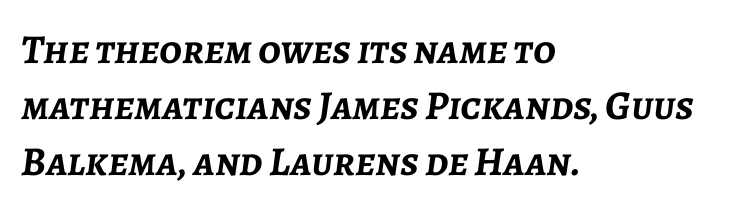
Q: Is the text bold? A: Yes.
Q: Is the text italic (slanted)? A: Yes, it leans right by about 7 degrees.
Q: Is the text underlined? A: No.
Q: How is the paragraph aligned? A: Left-aligned.
Q: Is the spacing between letters normal or unusually wide? A: Normal.
Q: Is the spacing between lines tight, normal or loose? A: Normal.
Q: Width (condensed, normal, or wide)? A: Normal.
Q: Stroke contrast? A: Low.
Q: x-height? A: Medium.
Q: Monospaced? A: No.
